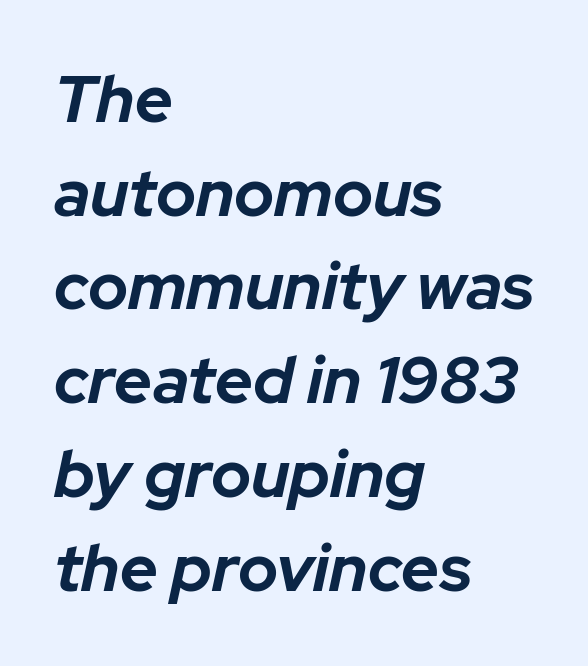
Character widths vary here, with narrow letters taking less room than wide ones. One glance says typical: line gaps are just what's usual. Typesetter's note: full bold, strokes at maximum text heaviness. Yep, that's italic — everything's leaning. The paragraph has a hard left edge and a soft right edge. Default kerning and tracking; the words read as compact shapes.
